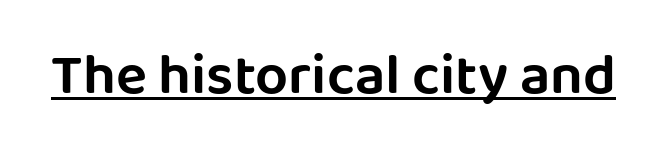
{"serif": "no", "italic": "no", "width": "normal", "stroke_contrast": "low", "x_height": "large", "monospaced": "no", "underline": "yes", "letter_spacing": "normal", "letter_spacing_em": 0.0, "glyph_px": 58}
